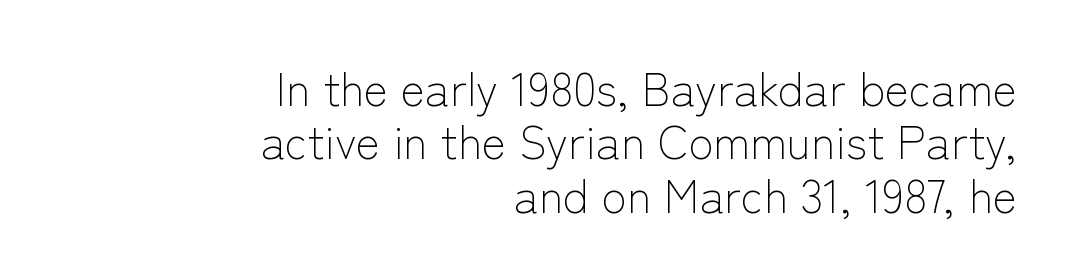
The image shows 46 px light sans-serif type, upright; set right-aligned, line spacing 1.16x, normal letter spacing, not underlined; low stroke contrast and a medium x-height.
